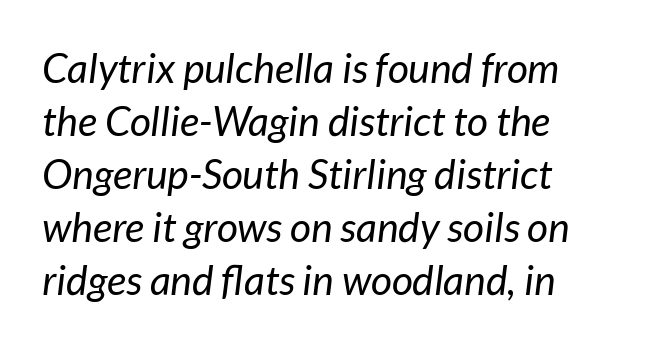
The image shows 41 px regular-weight type, italic (leaning right); set left-aligned, normal line spacing (1.29x), normal letter spacing, not underlined; low stroke contrast and a medium x-height.
